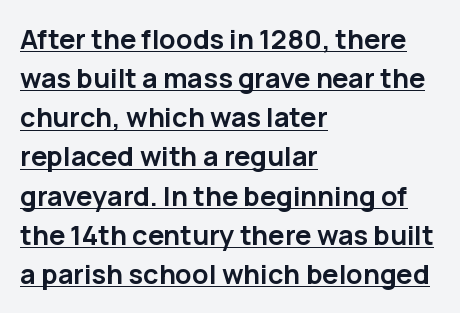
The image shows 27 px bold type, upright; set left-aligned, normal line spacing (1.45x), normal letter spacing, underlined.
